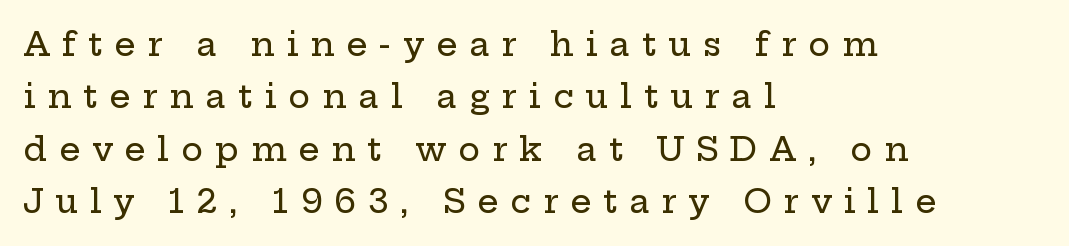
{"serif": "yes", "italic": "no", "width": "wide", "stroke_contrast": "low", "x_height": "medium", "monospaced": "no", "underline": "no", "align": "left", "line_spacing": "normal", "line_spacing_ratio": 1.59, "letter_spacing": "wide", "letter_spacing_em": 0.36, "glyph_px": 33}
